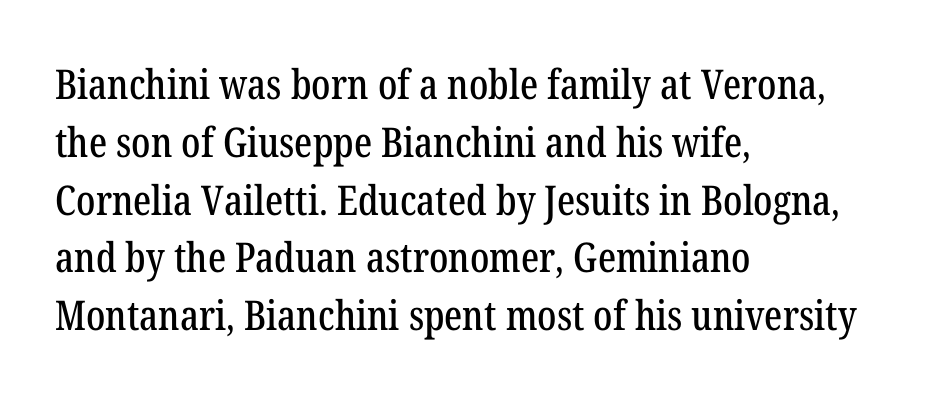
{"serif": "yes", "italic": "no", "width": "condensed", "stroke_contrast": "low", "x_height": "medium", "monospaced": "no", "underline": "no", "align": "left", "line_spacing": "normal", "line_spacing_ratio": 1.41, "letter_spacing": "normal", "letter_spacing_em": 0.0, "glyph_px": 41}
